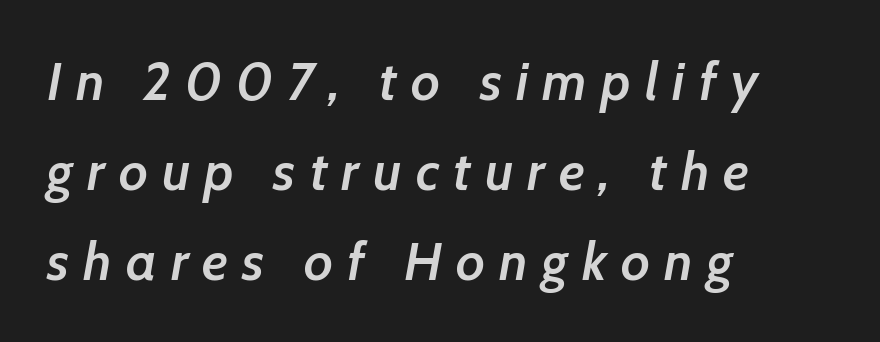
{"italic": "yes", "lean": "right", "slant_degrees": 7, "bold": "semi", "weight": "semibold", "width": "normal", "stroke_contrast": "low", "x_height": "medium", "monospaced": "no", "underline": "no", "align": "left", "line_spacing": "normal", "line_spacing_ratio": 1.67, "letter_spacing": "wide", "letter_spacing_em": 0.26, "glyph_px": 54}
